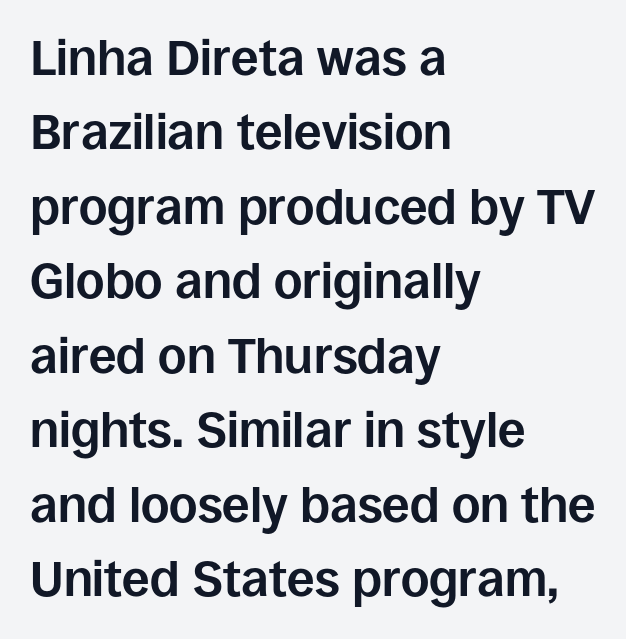
Q: Is the text bold? A: Yes.
Q: Is the text italic (slanted)? A: No, it is upright.
Q: Is the typeface a serif or a sans-serif typeface? A: Sans-serif.
Q: Is the text underlined? A: No.
Q: How is the paragraph aligned? A: Left-aligned.
Q: Is the spacing between letters normal or unusually wide? A: Normal.
Q: Is the spacing between lines tight, normal or loose? A: Normal.
Q: Width (condensed, normal, or wide)? A: Normal.
Q: Stroke contrast? A: Low.
Q: x-height? A: Large.
Q: Monospaced? A: No.
